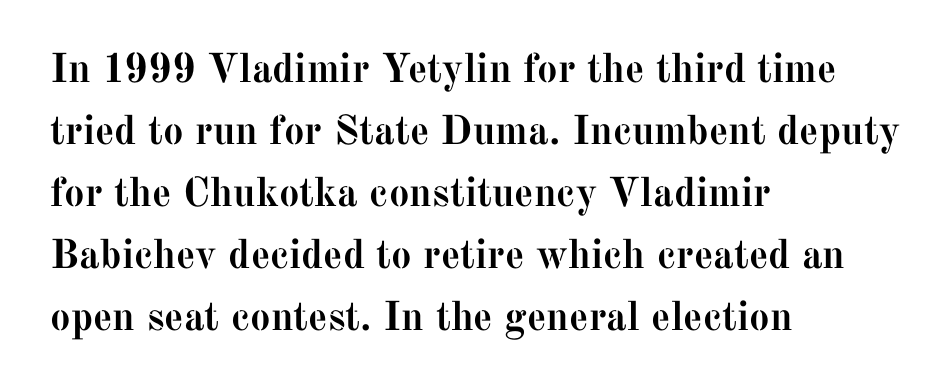
The image shows 41 px semibold serif type, upright; set left-aligned, normal line spacing (1.51x), normal letter spacing, not underlined; medium stroke contrast and a medium x-height.
